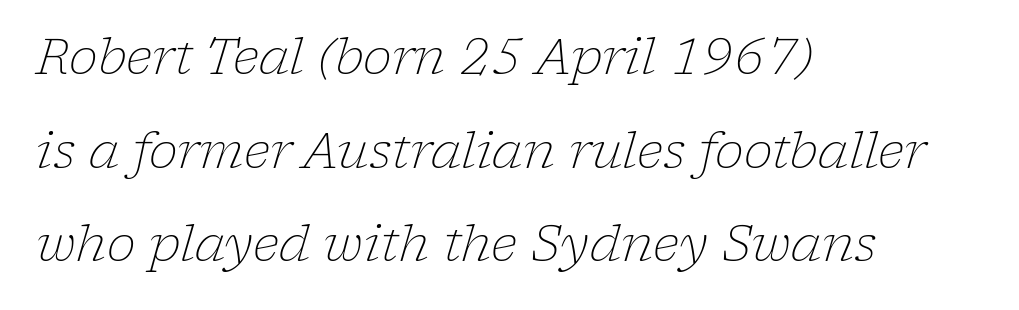
{"serif": "yes", "italic": "yes", "lean": "right", "slant_degrees": 17, "bold": "no", "weight": "light", "width": "normal", "stroke_contrast": "low", "x_height": "medium", "monospaced": "no", "underline": "no", "align": "left", "line_spacing": "loose", "line_spacing_ratio": 1.91, "letter_spacing": "normal", "letter_spacing_em": 0.0, "glyph_px": 49}
